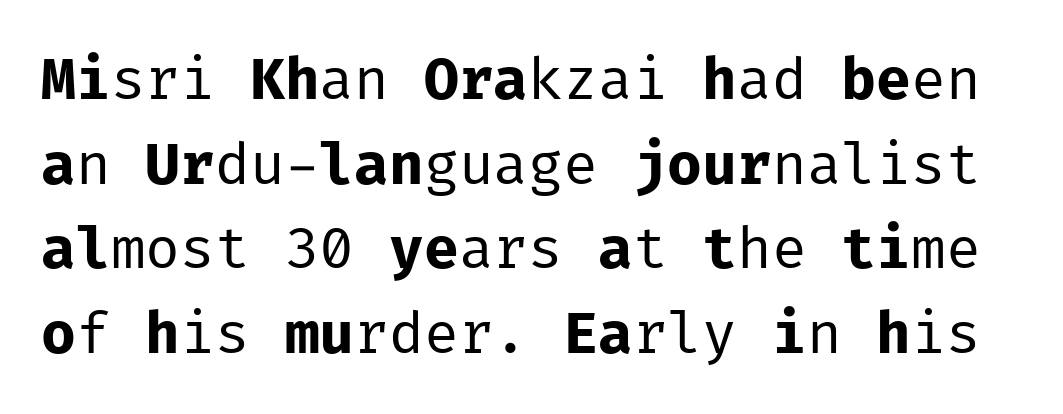
The block of text has a typical density, with ordinary space between rows. These lines keep a tight, regular rhythm from letter to letter. Unmarked baselines from the first word to the last. Quick note: not italic, upright.
